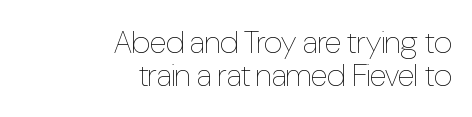
{"italic": "no", "bold": "no", "weight": "thin", "width": "condensed", "stroke_contrast": "low", "x_height": "medium", "monospaced": "no", "underline": "no", "align": "right", "line_spacing": "tight", "line_spacing_ratio": 1.03, "letter_spacing": "normal", "letter_spacing_em": 0.0, "glyph_px": 32}
